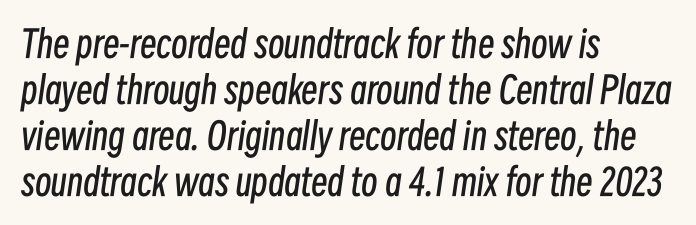
The letters are slanted; this is an italic face. The letters sit at their default tracking, neither squeezed nor spread. The paragraph has a hard left edge and a soft right edge. The font is comparable to plain body text, perhaps lighter.
